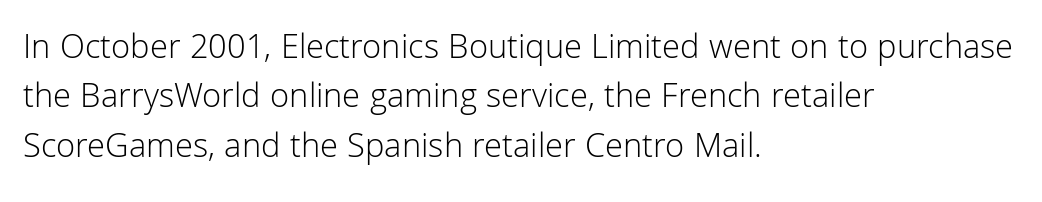
If you drew a ruler down the left edge, every line would touch it. The letters advance in unequal steps, a hallmark of proportional type. The lines sit at an ordinary, default distance from one another. Posture: vertical.
